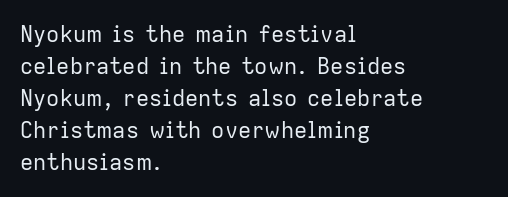
This sample uses an upright cut, with every glyph sitting square on the baseline. Check the space under the baseline: it is left empty. These lines are set flush left with a ragged right edge. Weight: not bold — regular or lighter.
